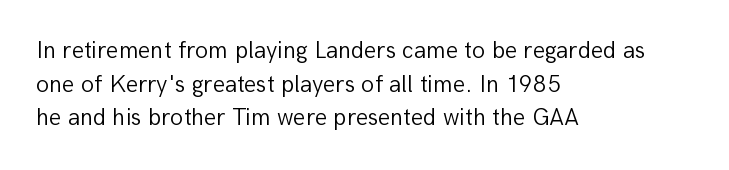
{"italic": "no", "bold": "no", "underline": "no", "align": "left", "line_spacing": "normal", "line_spacing_ratio": 1.4, "letter_spacing": "normal", "letter_spacing_em": 0.0, "glyph_px": 24}
